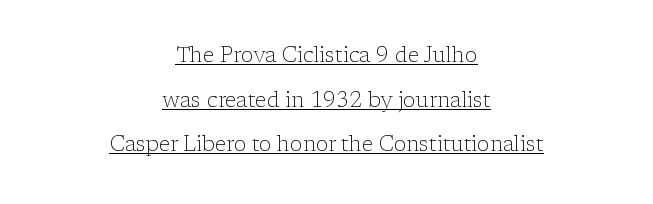
Q: Is the text bold? A: No.
Q: Is the text italic (slanted)? A: No, it is upright.
Q: Is the text underlined? A: Yes.
Q: How is the paragraph aligned? A: Centered.
Q: Is the spacing between letters normal or unusually wide? A: Normal.
Q: Is the spacing between lines tight, normal or loose? A: Loose.
